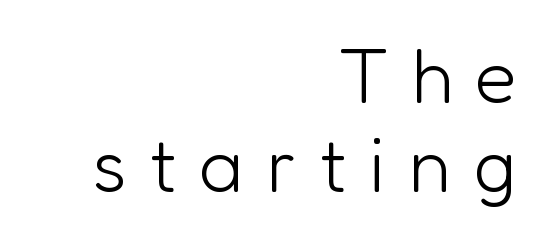
Q: Is the text bold? A: No.
Q: Is the text italic (slanted)? A: No, it is upright.
Q: Is the typeface a serif or a sans-serif typeface? A: Sans-serif.
Q: Is the text underlined? A: No.
Q: How is the paragraph aligned? A: Right-aligned.
Q: Is the spacing between letters normal or unusually wide? A: Unusually wide.
Q: Is the spacing between lines tight, normal or loose? A: Tight.
Q: Width (condensed, normal, or wide)? A: Normal.
Q: Stroke contrast? A: Low.
Q: x-height? A: Medium.
Q: Monospaced? A: No.
